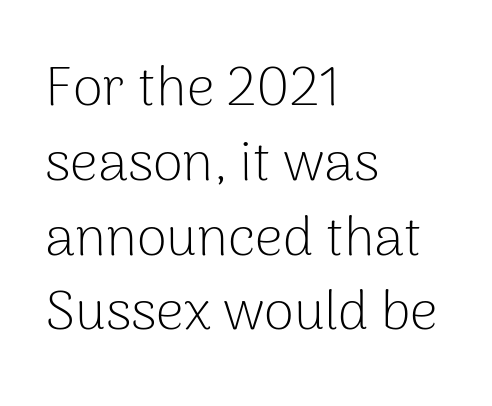
{"serif": "no", "italic": "no", "bold": "no", "weight": "light", "width": "normal", "stroke_contrast": "low", "x_height": "medium", "monospaced": "no", "underline": "no", "align": "left", "line_spacing": "normal", "line_spacing_ratio": 1.36, "letter_spacing": "normal", "letter_spacing_em": 0.0, "glyph_px": 55}
